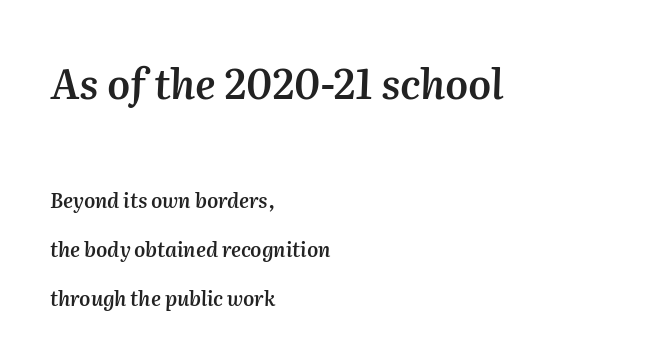
The image shows 41 px semibold type, italic (leaning right); set left-aligned, loose line spacing (2.46x), normal letter spacing, not underlined; the first (top) block is 2.05x larger; medium stroke contrast and a medium x-height.
